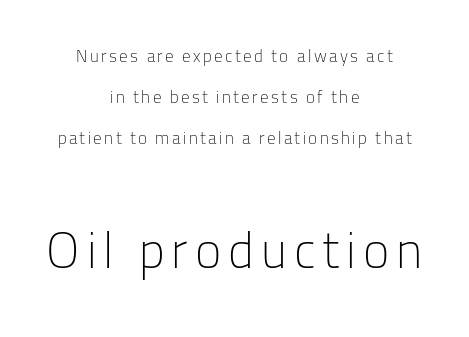
Note the varied advance widths — an 'i' is clearly narrower than an 'm'. The type sits square on the baseline with zero lean. Is the block centered? Yes — each line is placed symmetrically about the middle. Weight: regular or lighter. The block of text is sparse from top to bottom, with ample space between rows. Any mark beneath the type? The region is blank.
